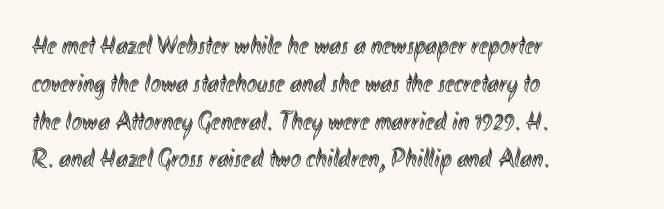
Q: Is the text italic (slanted)? A: Yes.
Q: Is the text underlined? A: No.
Q: How is the paragraph aligned? A: Left-aligned.
Q: Is the spacing between letters normal or unusually wide? A: Normal.
Q: Is the spacing between lines tight, normal or loose? A: Normal.
